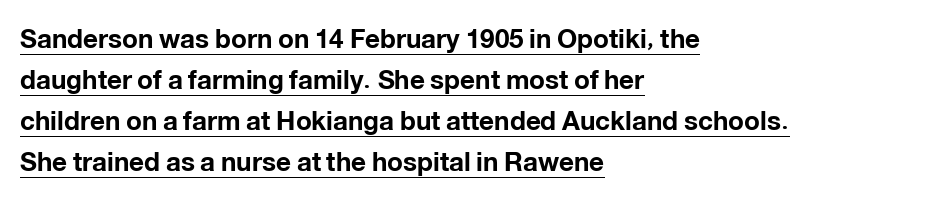
The image shows 26 px bold type, upright; set left-aligned, normal line spacing (1.58x), normal letter spacing, underlined.
